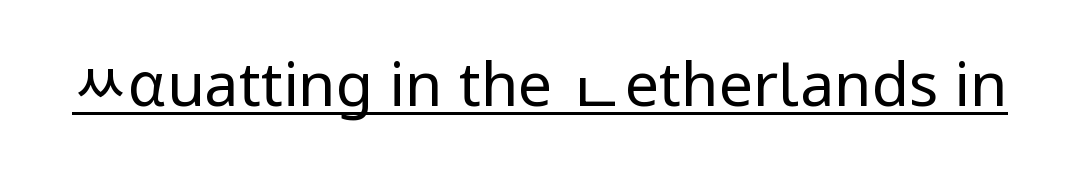
Q: Is the text bold? A: No.
Q: Is the text italic (slanted)? A: No, it is upright.
Q: Is the typeface a serif or a sans-serif typeface? A: Sans-serif.
Q: Is the text underlined? A: Yes.
Q: Is the spacing between letters normal or unusually wide? A: Normal.
Q: Width (condensed, normal, or wide)? A: Condensed.
Q: Stroke contrast? A: Low.
Q: x-height? A: Large.
Q: Monospaced? A: No.
